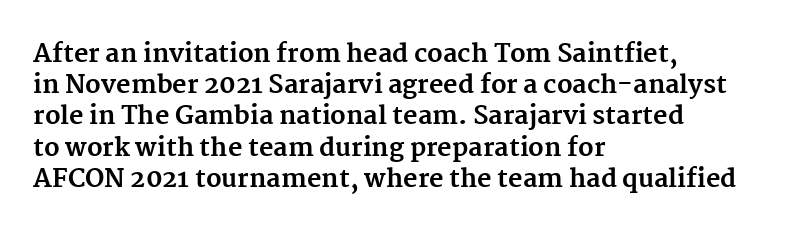
{"italic": "no", "bold": "yes", "underline": "no", "align": "left", "line_spacing": "normal", "line_spacing_ratio": 1.25, "letter_spacing": "normal", "letter_spacing_em": 0.0, "glyph_px": 25}
